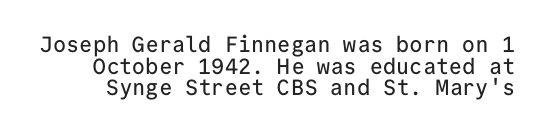
The image shows 22 px text type, upright; set tight line spacing (0.98x), normal letter spacing, not underlined.
